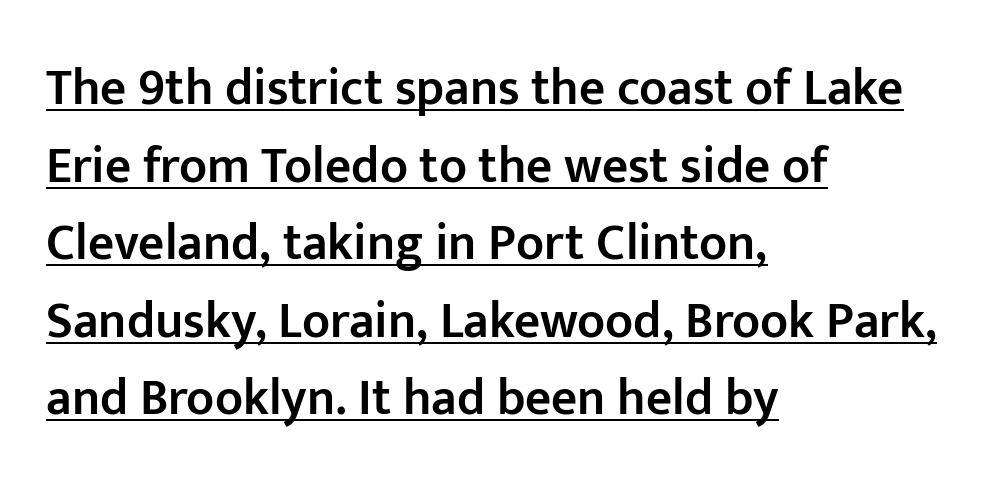
The line-height multiplier appears to be the usual default. The rendering keeps characters at their native spacing. I'd describe the lettering as semibold — firm but not a full bold. Think of a printed novel: that variable character pitch is what you see here. The specimen includes a rule beneath the text block's lines.
